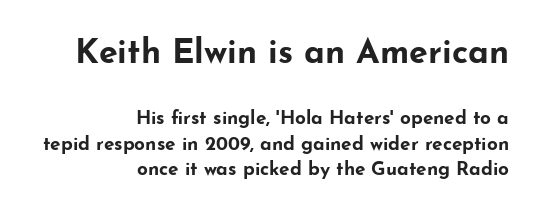
The rendering anchors every line to the right-hand side. The passage shown is typeset with a sans-serif family. Heft: maximum for text — a bold. Underlining? Definitely not there. Here the designer chose a conventional face with non-uniform glyph widths.
